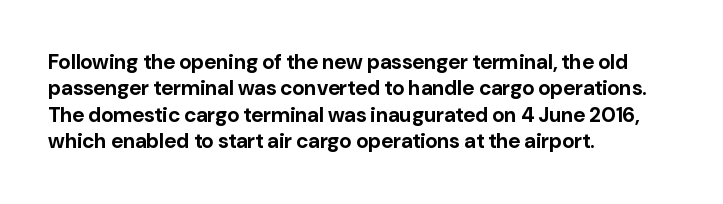
The image shows 21 px bold type, upright; set left-aligned, normal line spacing (1.26x), normal letter spacing, not underlined.
